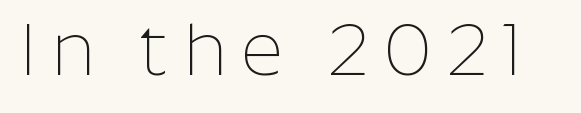
The image shows 74 px thin sans-serif type, upright; set not underlined; low stroke contrast and a medium x-height.
